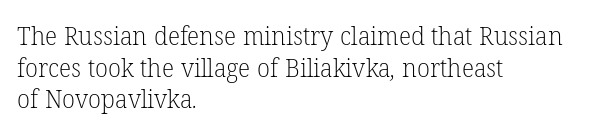
Q: Is the text bold? A: No.
Q: Is the text underlined? A: No.
Q: How is the paragraph aligned? A: Left-aligned.
Q: Is the spacing between letters normal or unusually wide? A: Normal.
